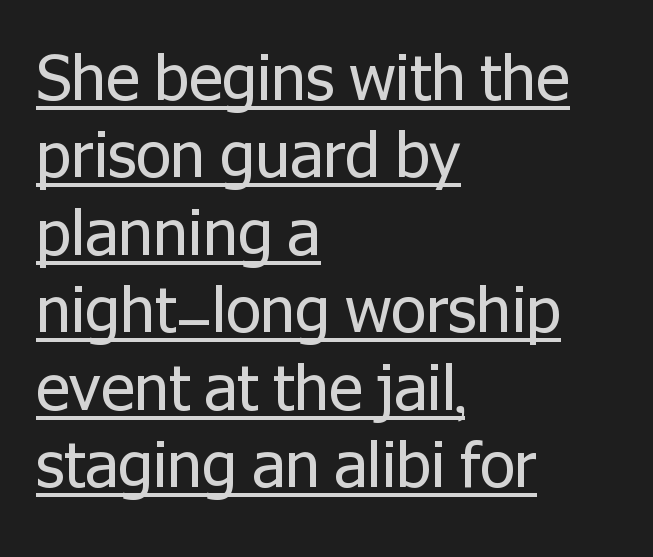
{"serif": "no", "italic": "no", "bold": "no", "weight": "regular", "width": "normal", "stroke_contrast": "low", "x_height": "medium", "monospaced": "no", "underline": "yes", "align": "left", "line_spacing_ratio": 1.23, "letter_spacing": "normal", "letter_spacing_em": 0.0, "glyph_px": 63}
